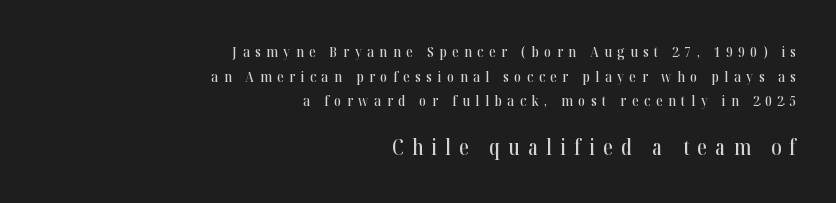
The image shows 22 px text type, upright; set right-aligned, normal line spacing (1.64x), unusually wide letter spacing (+0.37 em), not underlined; the second (bottom) block is 1.47x larger.
